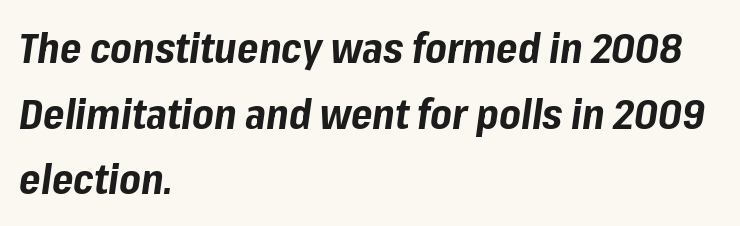
{"italic": "yes", "lean": "right", "slant_degrees": 8, "bold": "yes", "weight": "bold", "width": "normal", "stroke_contrast": "low", "x_height": "medium", "monospaced": "no", "underline": "no", "align": "left", "line_spacing": "normal", "line_spacing_ratio": 1.6, "letter_spacing": "normal", "letter_spacing_em": 0.0, "glyph_px": 41}
